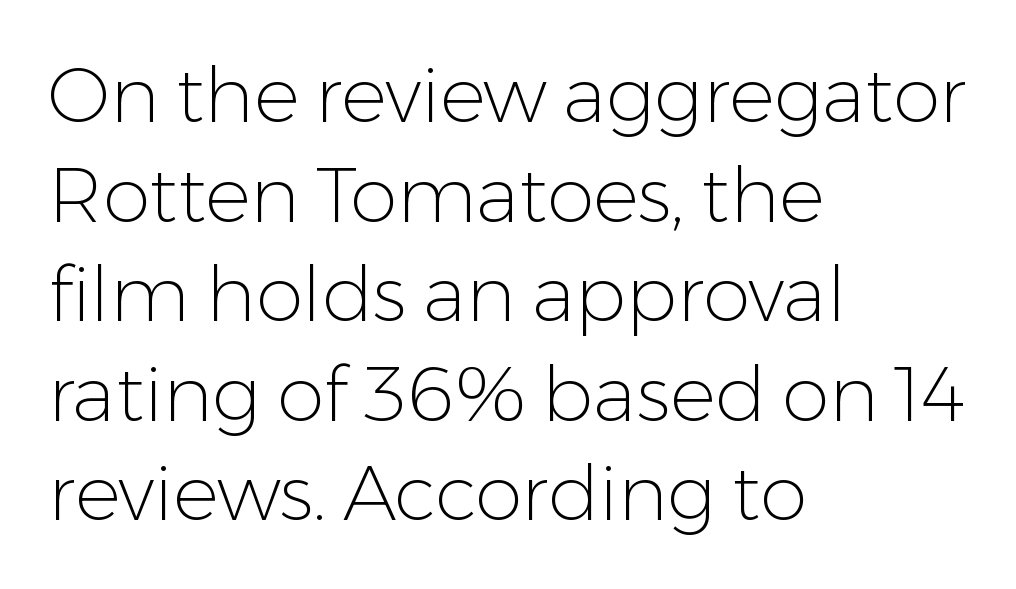
Q: Is the text bold? A: No.
Q: Is the text italic (slanted)? A: No, it is upright.
Q: Is the typeface a serif or a sans-serif typeface? A: Sans-serif.
Q: Is the text underlined? A: No.
Q: How is the paragraph aligned? A: Left-aligned.
Q: Is the spacing between letters normal or unusually wide? A: Normal.
Q: Is the spacing between lines tight, normal or loose? A: Normal.
Q: Width (condensed, normal, or wide)? A: Normal.
Q: Stroke contrast? A: Low.
Q: x-height? A: Medium.
Q: Monospaced? A: No.
